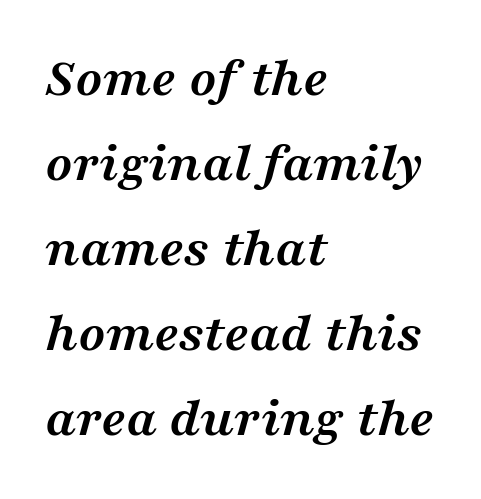
The image shows 56 px semibold, wide serif type, italic (leaning right); set left-aligned, normal line spacing (1.52x), normal letter spacing, not underlined; medium stroke contrast and a medium x-height.
